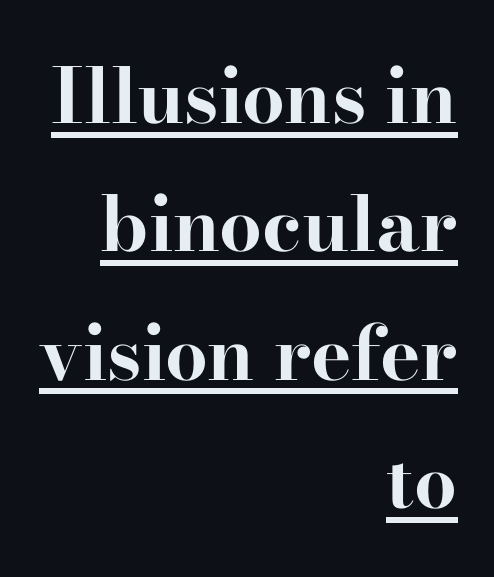
The image shows 76 px bold, wide serif type, upright; set right-aligned, normal line spacing (1.69x), normal letter spacing, underlined; high stroke contrast and a small x-height.
